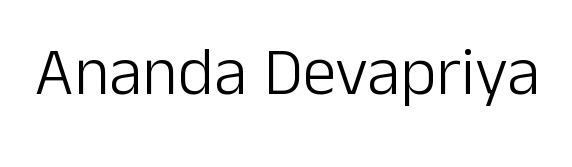
The image shows 68 px light sans-serif type, upright; set normal letter spacing, not underlined; low stroke contrast and a medium x-height.
